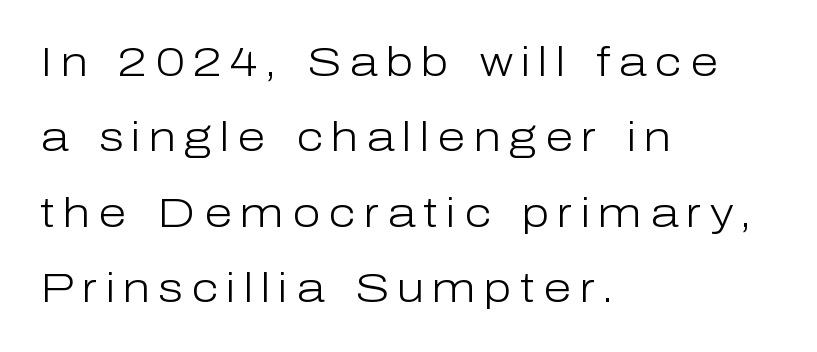
Q: Is the text bold? A: No.
Q: Is the text italic (slanted)? A: No, it is upright.
Q: Is the typeface a serif or a sans-serif typeface? A: Sans-serif.
Q: Is the text underlined? A: No.
Q: How is the paragraph aligned? A: Left-aligned.
Q: Is the spacing between letters normal or unusually wide? A: Unusually wide.
Q: Width (condensed, normal, or wide)? A: Normal.
Q: Stroke contrast? A: Low.
Q: x-height? A: Medium.
Q: Monospaced? A: No.
